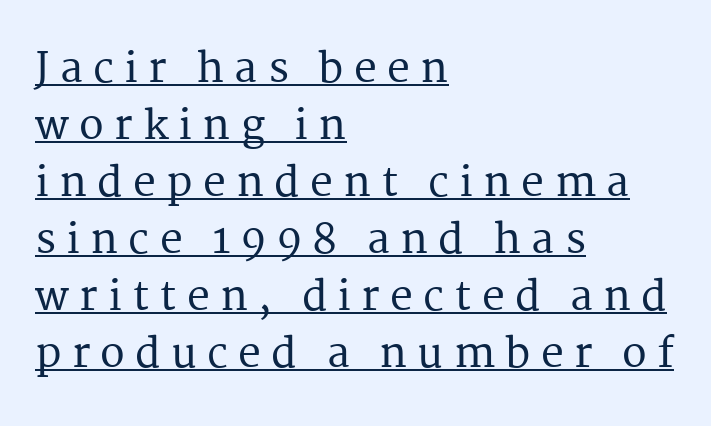
Q: Is the text italic (slanted)? A: No, it is upright.
Q: Is the typeface a serif or a sans-serif typeface? A: Serif.
Q: Is the text underlined? A: Yes.
Q: How is the paragraph aligned? A: Left-aligned.
Q: Is the spacing between letters normal or unusually wide? A: Unusually wide.
Q: Is the spacing between lines tight, normal or loose? A: Normal.
Q: Width (condensed, normal, or wide)? A: Normal.
Q: Stroke contrast? A: Medium.
Q: x-height? A: Medium.
Q: Monospaced? A: No.
